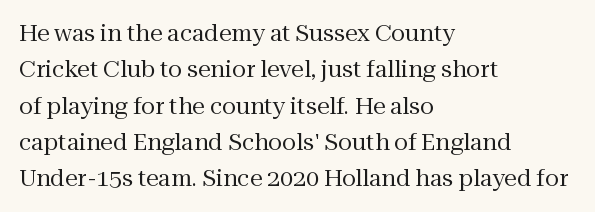
Q: Is the text bold? A: No.
Q: Is the text italic (slanted)? A: No, it is upright.
Q: Is the text underlined? A: No.
Q: How is the paragraph aligned? A: Left-aligned.
Q: Is the spacing between letters normal or unusually wide? A: Normal.
Q: Is the spacing between lines tight, normal or loose? A: Normal.
